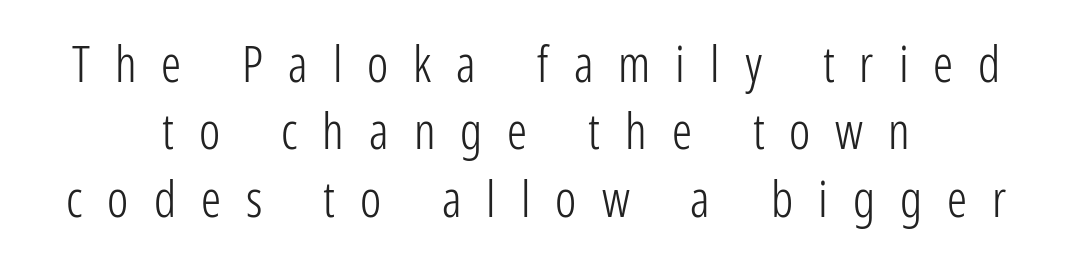
The image shows 50 px light, condensed sans-serif type, upright; set centered, normal line spacing (1.35x), unusually wide letter spacing (+0.5 em), not underlined; low stroke contrast and a medium x-height.
